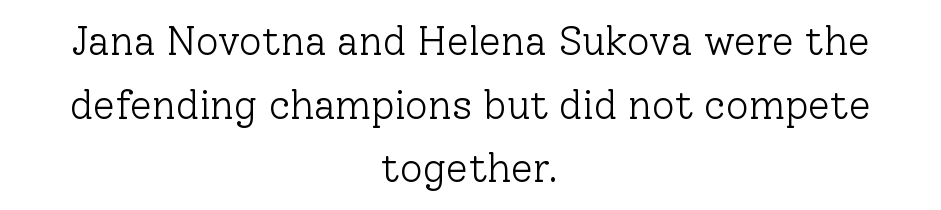
The image shows 40 px light serif type, upright; set centered, normal line spacing (1.59x), normal letter spacing, not underlined; low stroke contrast and a medium x-height.
